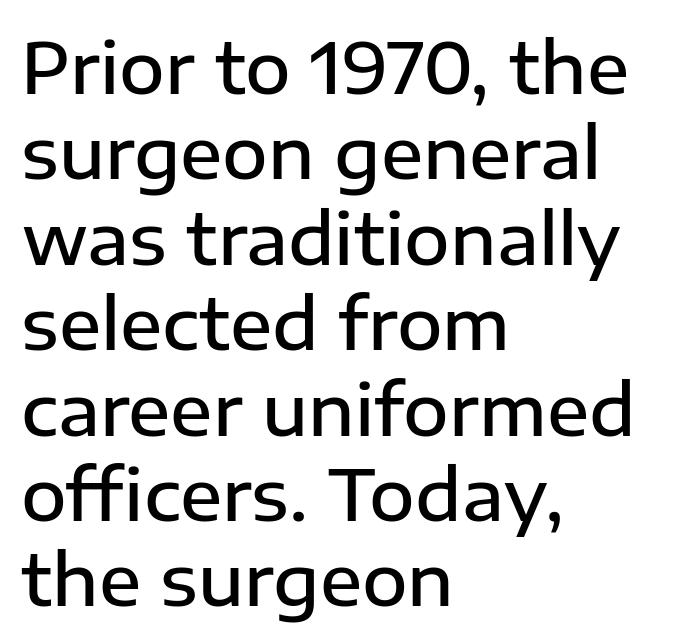
Q: Is the text bold? A: Semi-bold.
Q: Is the text italic (slanted)? A: No, it is upright.
Q: Is the typeface a serif or a sans-serif typeface? A: Sans-serif.
Q: Is the text underlined? A: No.
Q: How is the paragraph aligned? A: Left-aligned.
Q: Is the spacing between letters normal or unusually wide? A: Normal.
Q: Width (condensed, normal, or wide)? A: Normal.
Q: Stroke contrast? A: Low.
Q: x-height? A: Medium.
Q: Monospaced? A: No.
